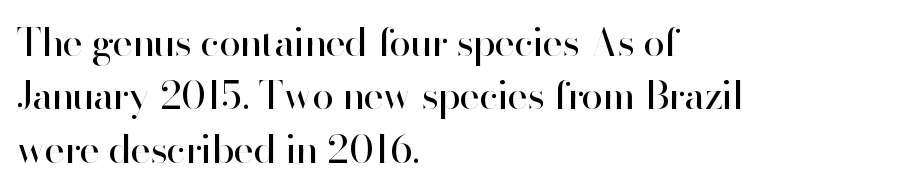
Regular leading. A light-to-regular cut is what we see here. Casual observation: everything's shoved over to the left. The strip under each line holds only bare page. The letters advance in unequal steps, a hallmark of proportional type.
